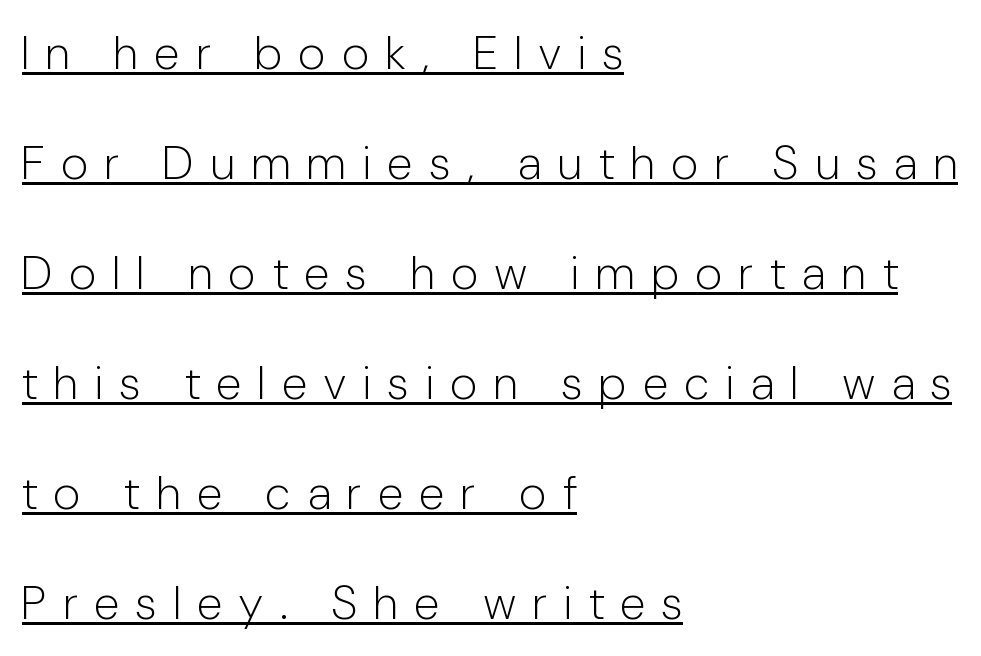
Observe the wide spacing: letters keep a clear distance from each other. The sample's only ornament is a line tracing under the words. The characters display no serif detailing; their extremities are plain. The leading is generous, giving the passage an open texture.
